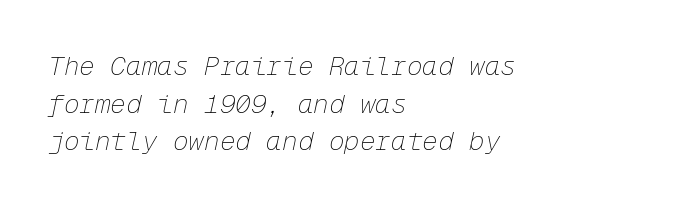
Q: Is the text bold? A: No.
Q: Is the text italic (slanted)? A: Yes, it leans right by about 12 degrees.
Q: Is the text underlined? A: No.
Q: How is the paragraph aligned? A: Left-aligned.
Q: Is the spacing between letters normal or unusually wide? A: Normal.
Q: Is the spacing between lines tight, normal or loose? A: Normal.
